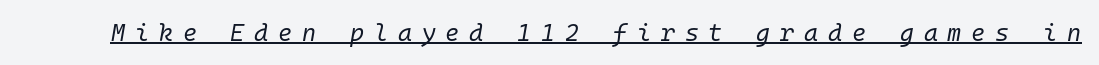
Q: Is the text bold? A: No.
Q: Is the text italic (slanted)? A: Yes, it leans right by about 10 degrees.
Q: Is the text underlined? A: Yes.
Q: Is the spacing between letters normal or unusually wide? A: Unusually wide.
